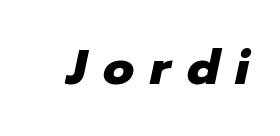
The passage shown is typed in a proportional face where columns would drift. In terms of letterspacing, this is a distinctly airy, spread setting. Is the type bold? Yes — the strokes are clearly thick and heavy. Has an underline been added? It has not.
